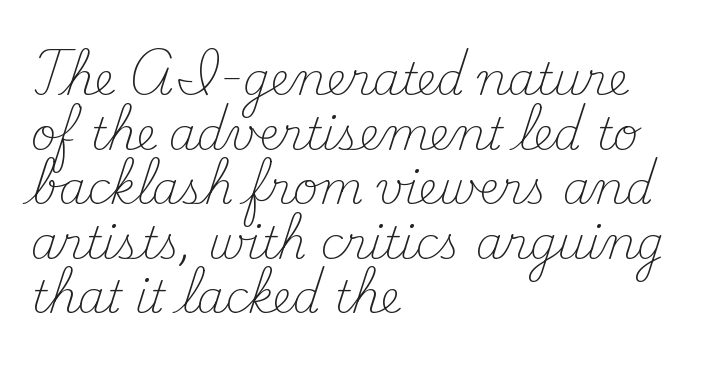
Casual observation: everything's shoved over to the left. Lines of text with bare space underneath. The letters sit at their default tracking, neither squeezed nor spread. The letters carry serifs — small finishing strokes at the ends of their stems.
